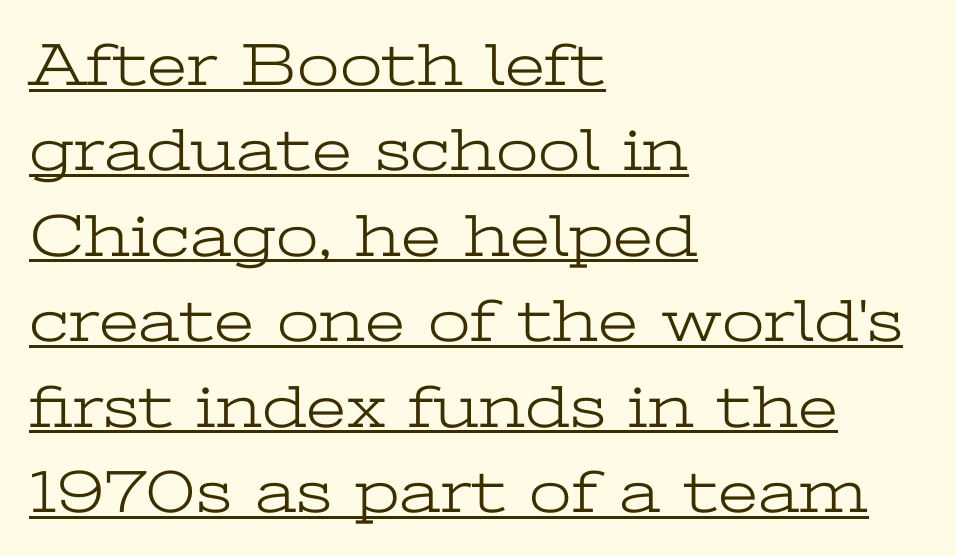
The image shows 61 px light, wide serif type, upright; set left-aligned, normal line spacing (1.4x), normal letter spacing, underlined; low stroke contrast and a medium x-height.
